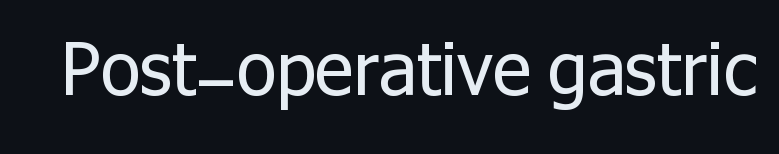
The image shows 72 px regular-weight sans-serif type, upright; set normal letter spacing, not underlined; low stroke contrast and a medium x-height.
